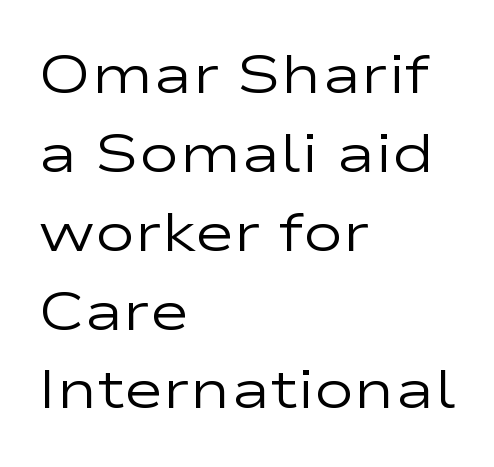
Q: Is the text bold? A: No.
Q: Is the text italic (slanted)? A: No, it is upright.
Q: Is the typeface a serif or a sans-serif typeface? A: Sans-serif.
Q: Is the text underlined? A: No.
Q: How is the paragraph aligned? A: Left-aligned.
Q: Is the spacing between letters normal or unusually wide? A: Normal.
Q: Is the spacing between lines tight, normal or loose? A: Normal.
Q: Width (condensed, normal, or wide)? A: Wide.
Q: Stroke contrast? A: Low.
Q: x-height? A: Medium.
Q: Monospaced? A: No.
